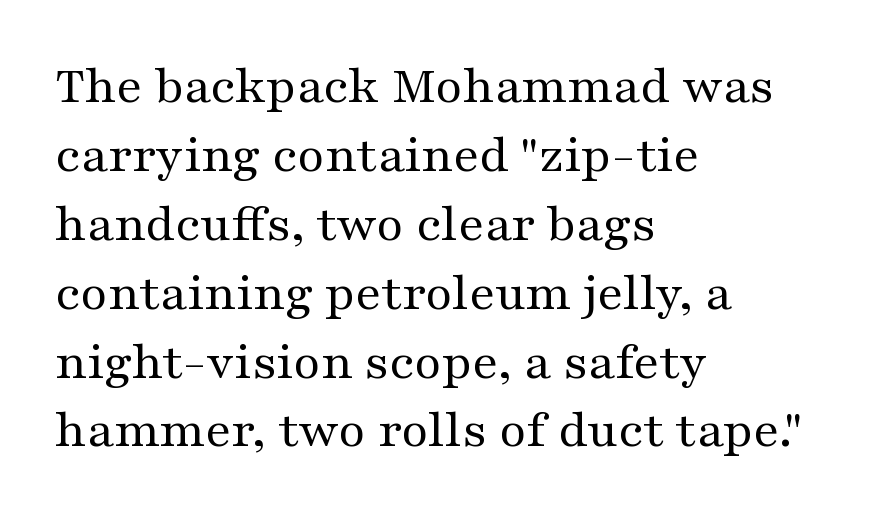
The image shows 53 px regular-weight, wide serif type, upright; set left-aligned, normal line spacing (1.3x), normal letter spacing, not underlined; medium stroke contrast and a medium x-height.
